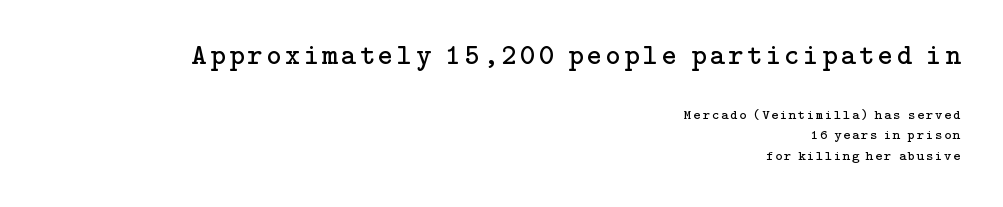
Each stroke keeps to a modest, everyday thickness or less. Short and long lines alike share a common ending point at right. Underlining? Definitely not there. Type size steps down from the first block to the second. Students, observe: this is what conventionally led text looks like.
